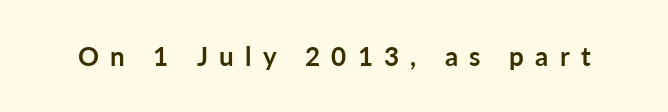
{"italic": "no", "bold": "yes", "underline": "no", "letter_spacing": "wide", "letter_spacing_em": 0.43, "glyph_px": 26}
